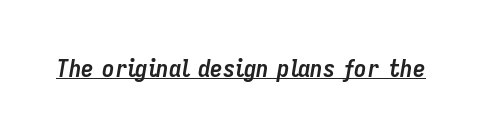
{"italic": "yes", "lean": "right", "slant_degrees": 9, "bold": "yes", "underline": "yes", "letter_spacing": "normal", "letter_spacing_em": 0.0, "glyph_px": 25}
